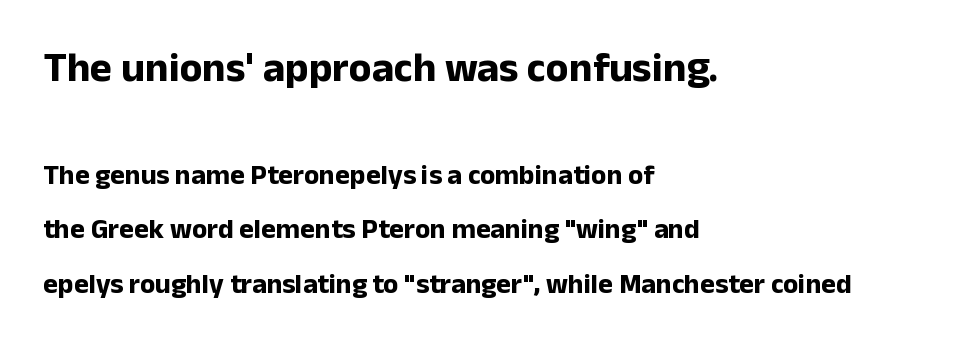
{"serif": "no", "italic": "no", "bold": "yes", "weight": "bold", "width": "normal", "stroke_contrast": "low", "x_height": "medium", "monospaced": "no", "underline": "no", "align": "left", "line_spacing": "loose", "line_spacing_ratio": 1.94, "letter_spacing": "normal", "letter_spacing_em": 0.0, "larger_block": "first", "size_ratio": 1.5, "glyph_px": 42}
